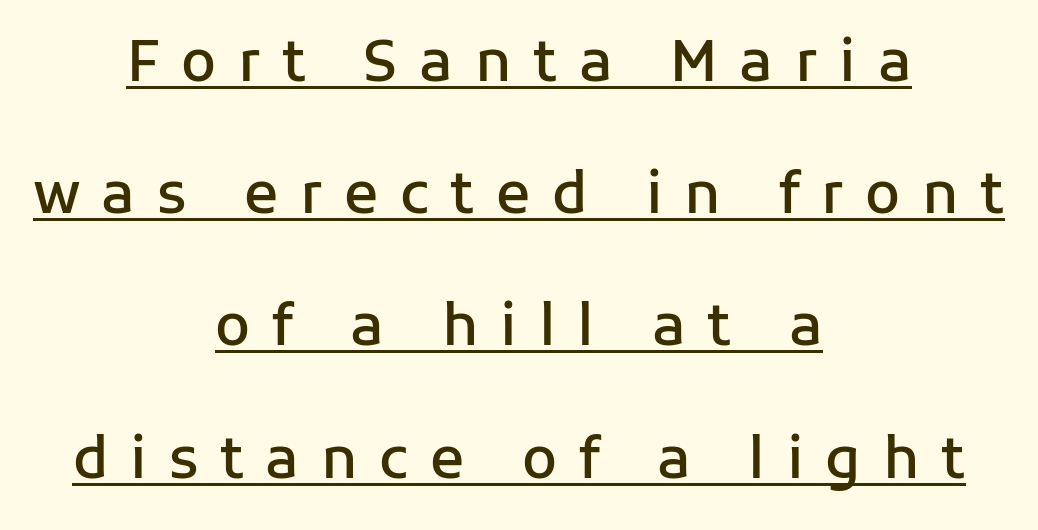
The image shows 57 px semibold sans-serif type, upright; set centered, loose line spacing (2.32x), unusually wide letter spacing (+0.38 em), underlined; low stroke contrast and a medium x-height.
